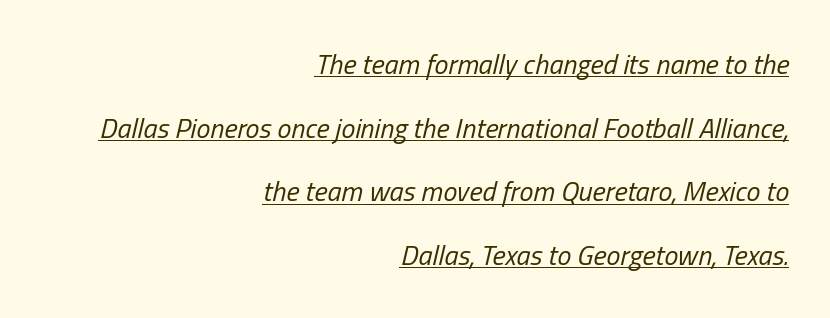
The image shows 28 px regular-weight, condensed type, italic (leaning right); set right-aligned, loose line spacing (2.27x), normal letter spacing, underlined; low stroke contrast and a medium x-height.
